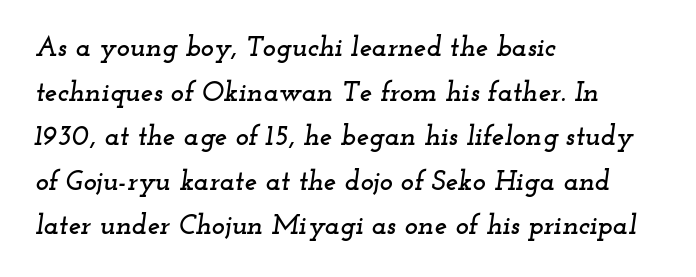
{"serif": "yes", "italic": "yes", "lean": "right", "slant_degrees": 12, "width": "wide", "stroke_contrast": "low", "x_height": "small", "monospaced": "no", "underline": "no", "align": "left", "line_spacing": "normal", "line_spacing_ratio": 1.59, "letter_spacing": "normal", "letter_spacing_em": 0.0, "glyph_px": 28}
